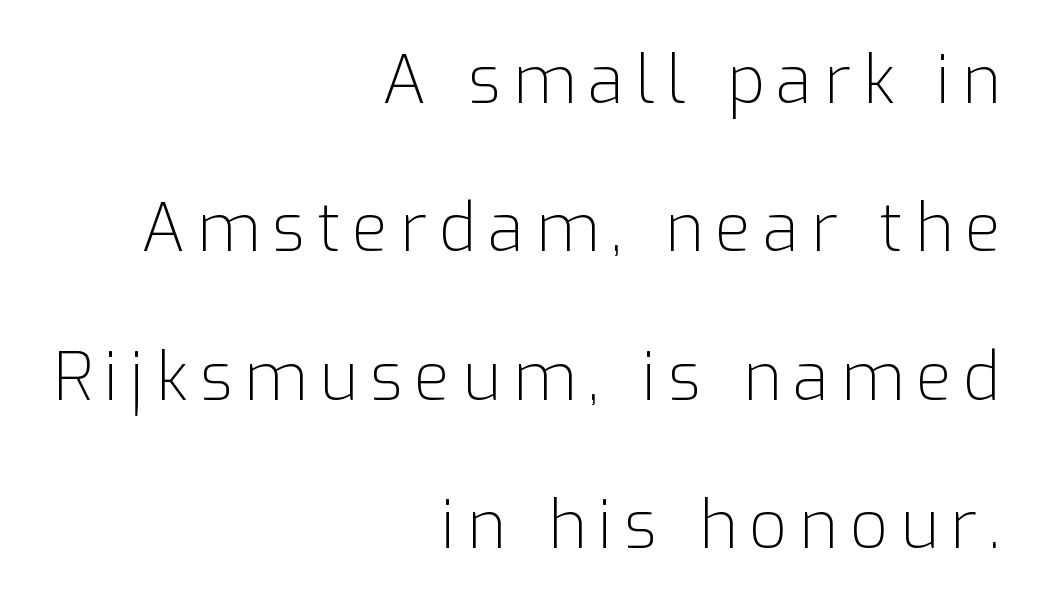
The image shows 66 px light sans-serif type, upright; set right-aligned, loose line spacing (2.25x), not underlined; low stroke contrast and a medium x-height.
